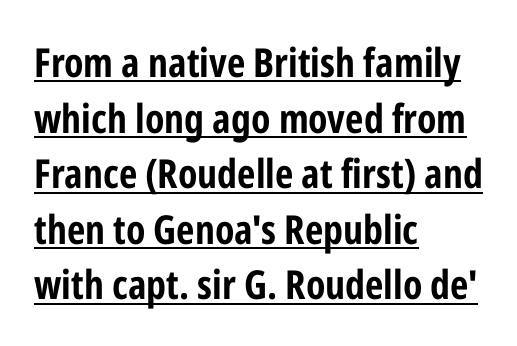
Quick note: underline on. Students, this is bold: see how much ink each stroke carries. The vertical gap from one line to the next is medium. Characters follow at the spacing the type designer built in.
